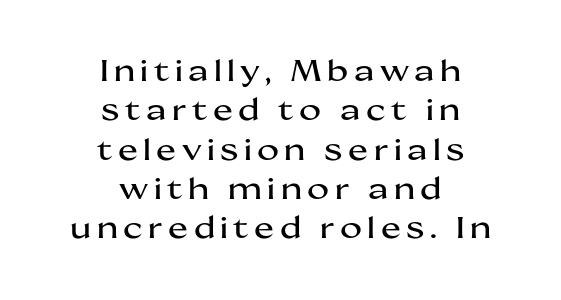
Q: Is the text italic (slanted)? A: No, it is upright.
Q: Is the text underlined? A: No.
Q: How is the paragraph aligned? A: Centered.
Q: Is the spacing between lines tight, normal or loose? A: Normal.
Q: Width (condensed, normal, or wide)? A: Wide.
Q: Stroke contrast? A: Medium.
Q: x-height? A: Medium.
Q: Monospaced? A: No.
